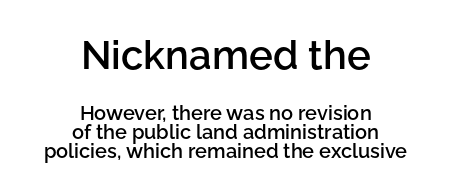
The image shows 40 px semibold sans-serif type, upright; set centered, tight line spacing (0.95x), normal letter spacing, not underlined; the first (top) block is 2.0x larger; low stroke contrast and a medium x-height.
